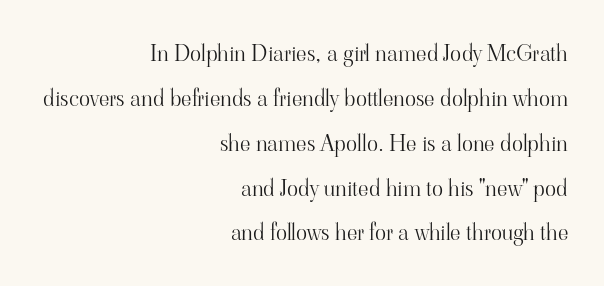
Q: Is the text bold? A: No.
Q: Is the text italic (slanted)? A: No, it is upright.
Q: Is the text underlined? A: No.
Q: How is the paragraph aligned? A: Right-aligned.
Q: Is the spacing between letters normal or unusually wide? A: Normal.
Q: Is the spacing between lines tight, normal or loose? A: Loose.
